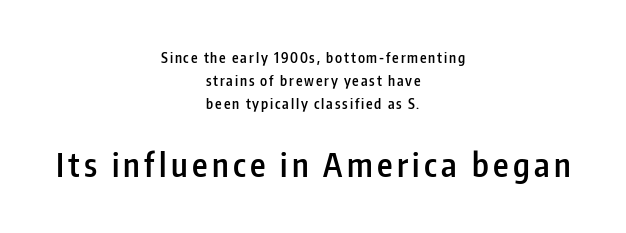
Q: Is the text bold? A: Semi-bold.
Q: Is the text italic (slanted)? A: No, it is upright.
Q: Is the typeface a serif or a sans-serif typeface? A: Sans-serif.
Q: Is the text underlined? A: No.
Q: How is the paragraph aligned? A: Centered.
Q: Is the spacing between lines tight, normal or loose? A: Normal.
Q: Which block of text is set in a larger size, the first (top) or the second (bottom)? A: The second (bottom) one.
Q: Width (condensed, normal, or wide)? A: Condensed.
Q: Stroke contrast? A: Low.
Q: x-height? A: Medium.
Q: Monospaced? A: No.
